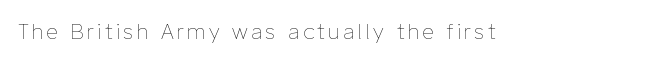
The image shows 21 px text type, upright; set not underlined.
